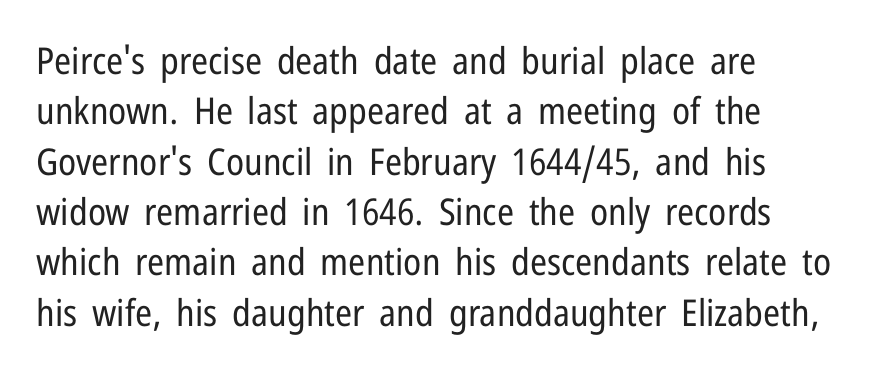
The image shows 37 px regular-weight, condensed sans-serif type, upright; set left-aligned, normal line spacing (1.36x), normal letter spacing, not underlined; low stroke contrast and a medium x-height.
